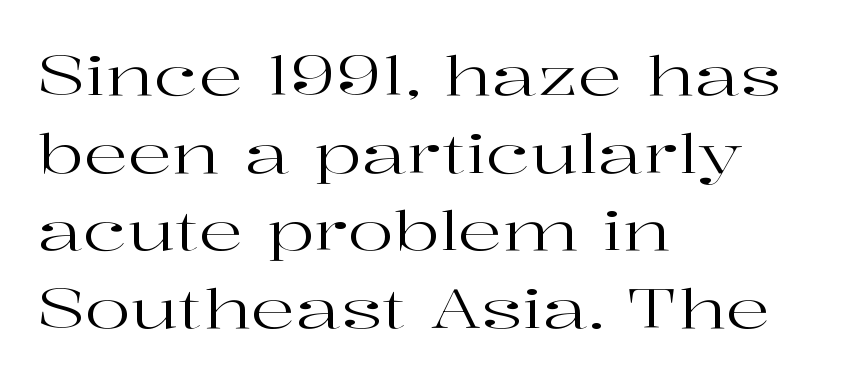
The horizontal fit of the characters is conventional and even. If you drew a line through each stem, it would be perfectly vertical. The ragged edge is on the right, which tells us the setting is flush left. The font family rendered here belongs to the serif group.
